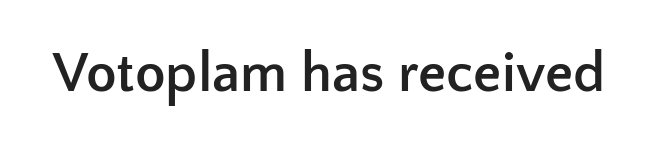
The glyphs have the mass of a bold cut. Notice how the stems are strictly vertical — no italics here. Glyph-to-glyph distance matches everyday printed text. Letterform terminals end flat and unadorned throughout the passage.
